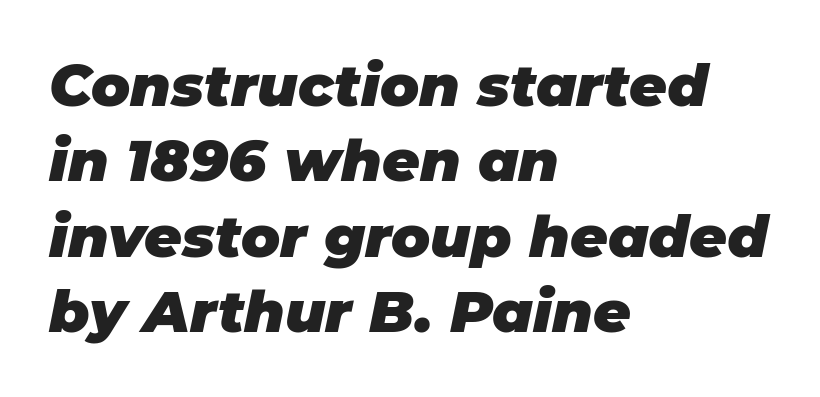
Q: Is the text bold? A: Yes.
Q: Is the text italic (slanted)? A: Yes, it leans right by about 11 degrees.
Q: Is the text underlined? A: No.
Q: How is the paragraph aligned? A: Left-aligned.
Q: Is the spacing between letters normal or unusually wide? A: Normal.
Q: Is the spacing between lines tight, normal or loose? A: Normal.
Q: Width (condensed, normal, or wide)? A: Normal.
Q: Stroke contrast? A: Low.
Q: x-height? A: Large.
Q: Monospaced? A: No.
